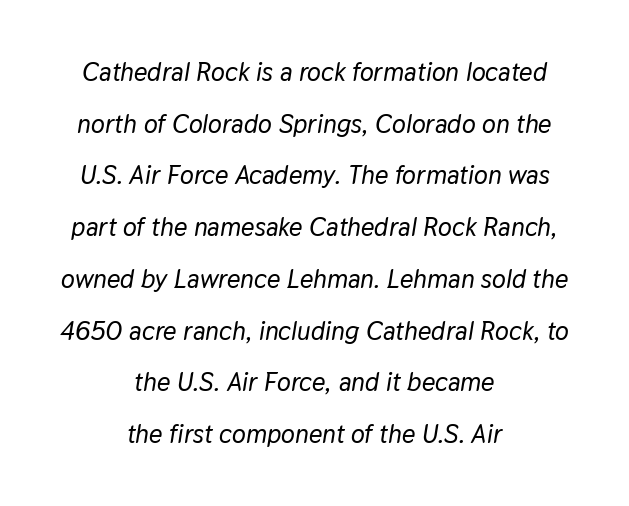
Q: Is the text italic (slanted)? A: Yes, it leans right by about 9 degrees.
Q: Is the text underlined? A: No.
Q: How is the paragraph aligned? A: Centered.
Q: Is the spacing between letters normal or unusually wide? A: Normal.
Q: Is the spacing between lines tight, normal or loose? A: Loose.
